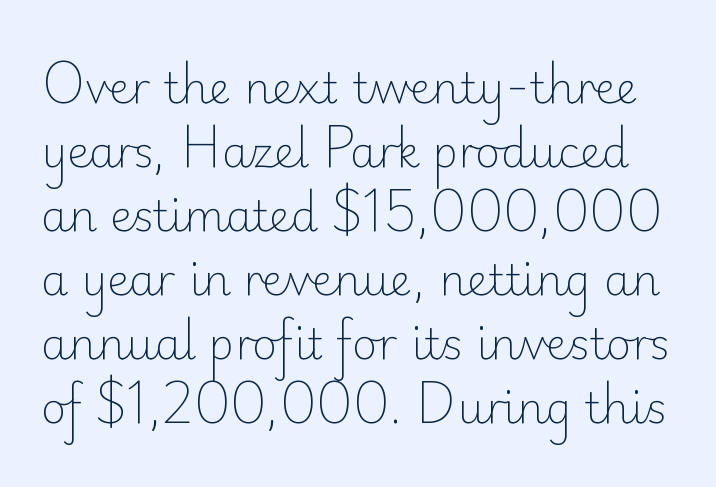
The image shows 43 px light sans-serif type, upright; set normal line spacing (1.49x), normal letter spacing, not underlined; low stroke contrast and a small x-height.
